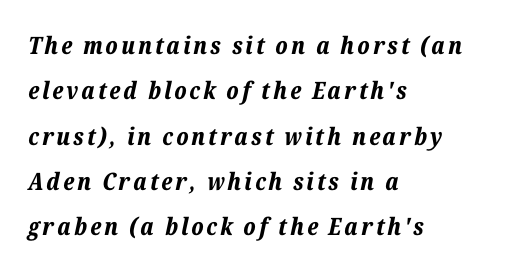
{"italic": "yes", "lean": "right", "slant_degrees": 12, "bold": "yes", "underline": "no", "align": "left", "line_spacing_ratio": 1.89, "glyph_px": 24}
